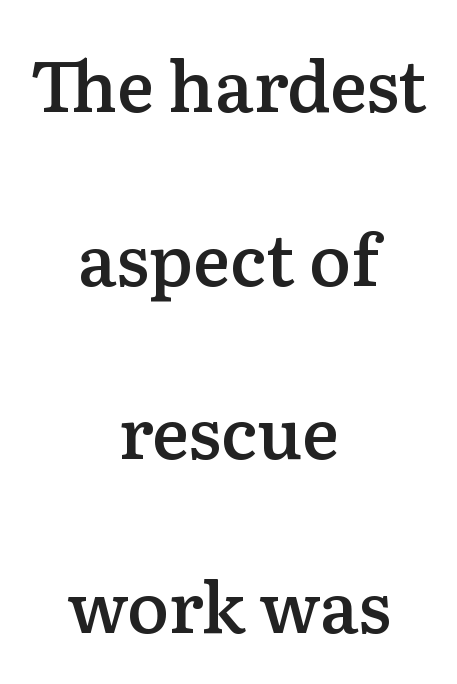
The image shows 70 px semibold serif type, upright; set centered, loose line spacing (2.48x), normal letter spacing, not underlined; low stroke contrast and a medium x-height.
